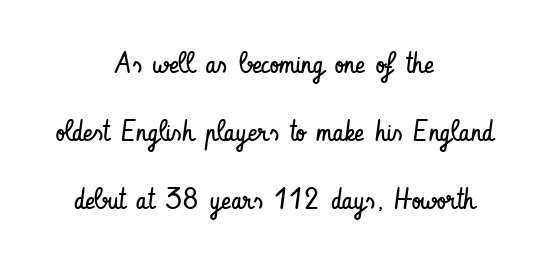
Q: Is the text bold? A: No.
Q: Is the text italic (slanted)? A: No, it is upright.
Q: Is the typeface a serif or a sans-serif typeface? A: Sans-serif.
Q: Is the text underlined? A: No.
Q: How is the paragraph aligned? A: Centered.
Q: Is the spacing between letters normal or unusually wide? A: Normal.
Q: Is the spacing between lines tight, normal or loose? A: Loose.
Q: Width (condensed, normal, or wide)? A: Condensed.
Q: Stroke contrast? A: Low.
Q: x-height? A: Small.
Q: Monospaced? A: No.
